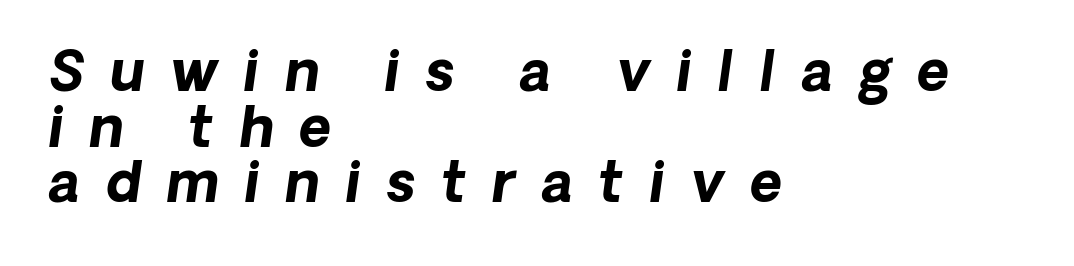
Looks like regular typesetting: each glyph gets only the width it needs. The rendering applies a slant to the glyphs. Which margin do the lines hug? The left one — the right edge is uneven. The leading is snug, giving the passage a crowded texture. Compared with typical body copy, the letter spacing here is much looser.
